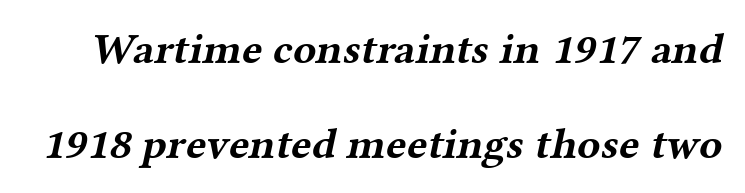
{"serif": "yes", "bold": "yes", "weight": "bold", "width": "wide", "stroke_contrast": "medium", "x_height": "medium", "monospaced": "no", "underline": "no", "line_spacing": "loose", "line_spacing_ratio": 2.2, "letter_spacing": "normal", "letter_spacing_em": 0.0, "glyph_px": 43}
